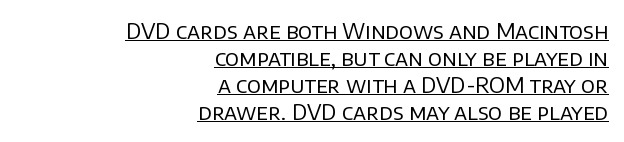
The image shows 22 px text type, upright; set right-aligned, line spacing 1.23x, normal letter spacing, underlined.
